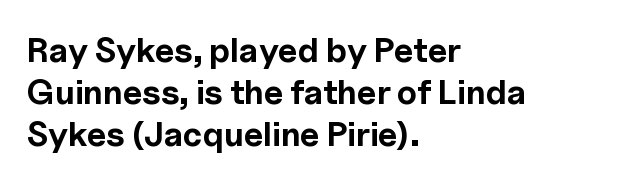
{"serif": "no", "italic": "no", "bold": "yes", "weight": "bold", "width": "normal", "x_height": "medium", "monospaced": "no", "underline": "no", "align": "left", "line_spacing_ratio": 1.24, "letter_spacing": "normal", "letter_spacing_em": 0.0, "glyph_px": 34}
